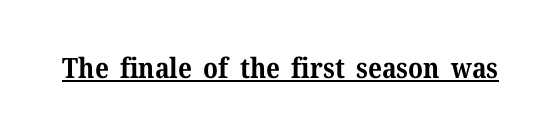
{"serif": "yes", "italic": "no", "bold": "yes", "weight": "bold", "width": "normal", "stroke_contrast": "medium", "x_height": "medium", "monospaced": "no", "underline": "yes", "letter_spacing": "normal", "letter_spacing_em": 0.0, "glyph_px": 28}
